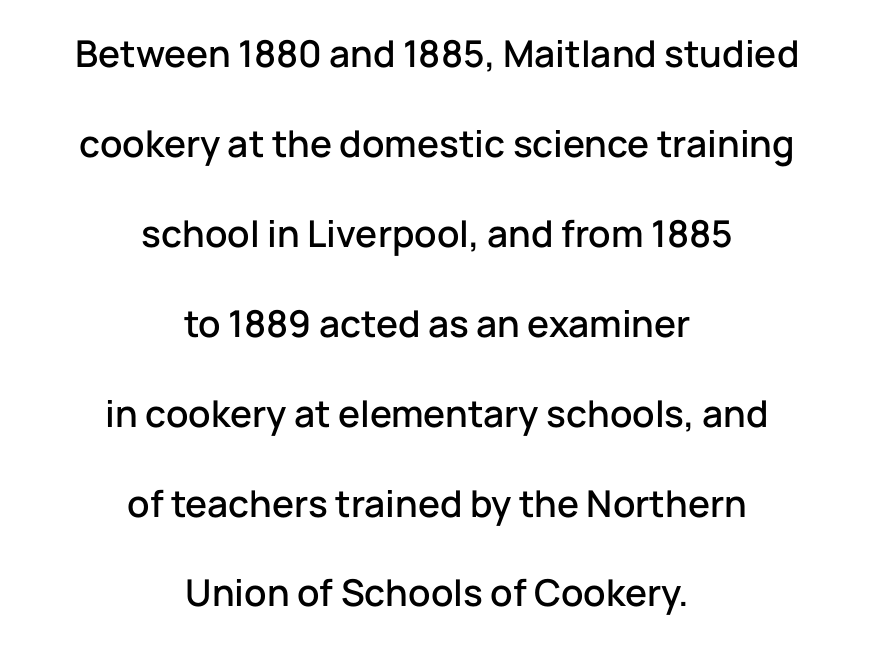
The image shows 37 px sans-serif type, upright; set centered, loose line spacing (2.43x), normal letter spacing, not underlined; low stroke contrast and a medium x-height.
